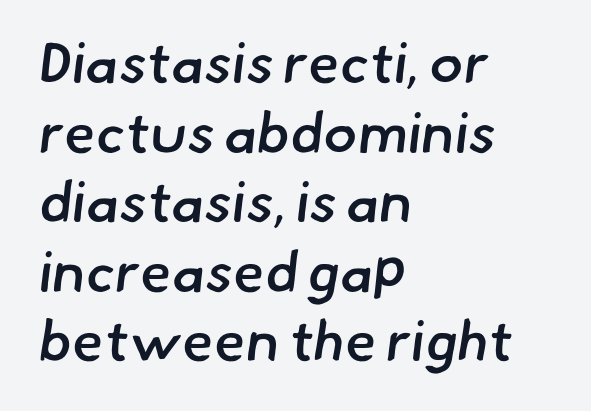
The image shows 57 px semibold sans-serif type; set left-aligned, line spacing 1.22x, normal letter spacing, not underlined; low stroke contrast and a small x-height.
